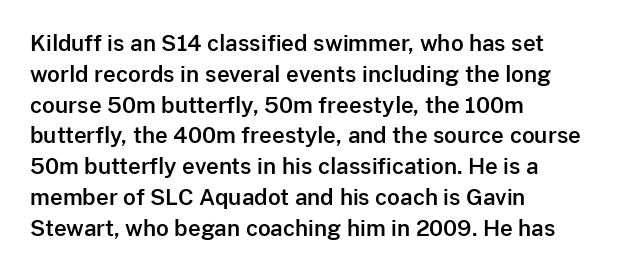
{"italic": "no", "underline": "no", "align": "left", "line_spacing": "normal", "line_spacing_ratio": 1.4, "letter_spacing": "normal", "letter_spacing_em": 0.0, "glyph_px": 22}
